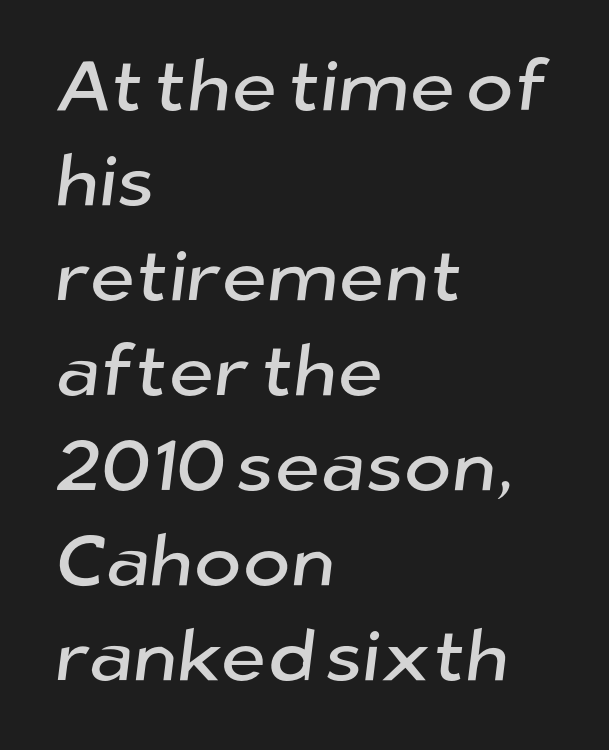
{"serif": "no", "width": "normal", "stroke_contrast": "low", "x_height": "medium", "monospaced": "no", "underline": "no", "align": "left", "line_spacing": "normal", "line_spacing_ratio": 1.32, "letter_spacing": "normal", "letter_spacing_em": 0.0, "glyph_px": 72}
